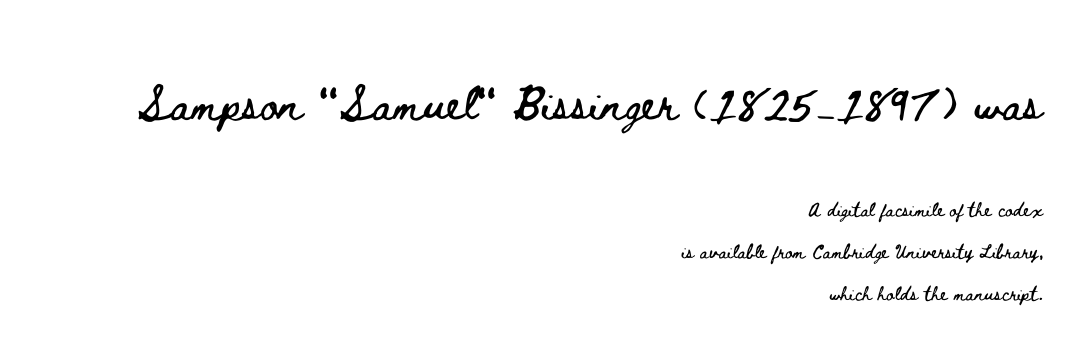
{"width": "wide", "stroke_contrast": "low", "x_height": "small", "monospaced": "no", "underline": "no", "align": "right", "line_spacing": "loose", "line_spacing_ratio": 2.35, "letter_spacing": "normal", "letter_spacing_em": 0.0, "larger_block": "first", "size_ratio": 2.44, "glyph_px": 44}
